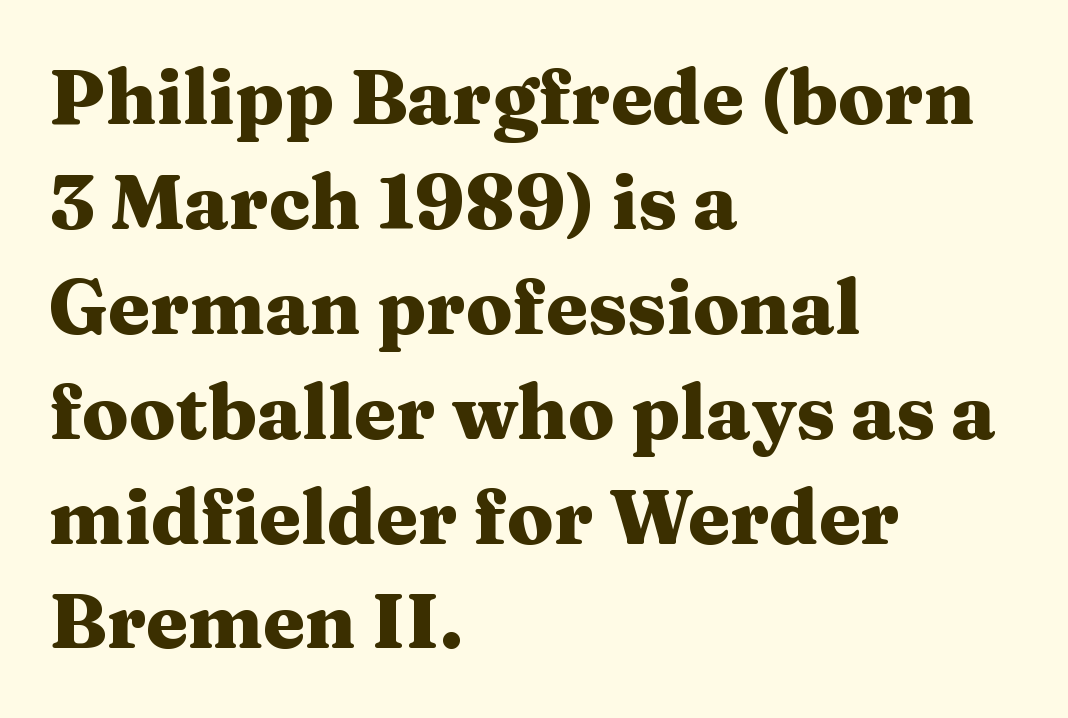
The image shows 76 px heavy, wide serif type, upright; set left-aligned, normal line spacing (1.38x), normal letter spacing, not underlined; medium stroke contrast and a medium x-height.
